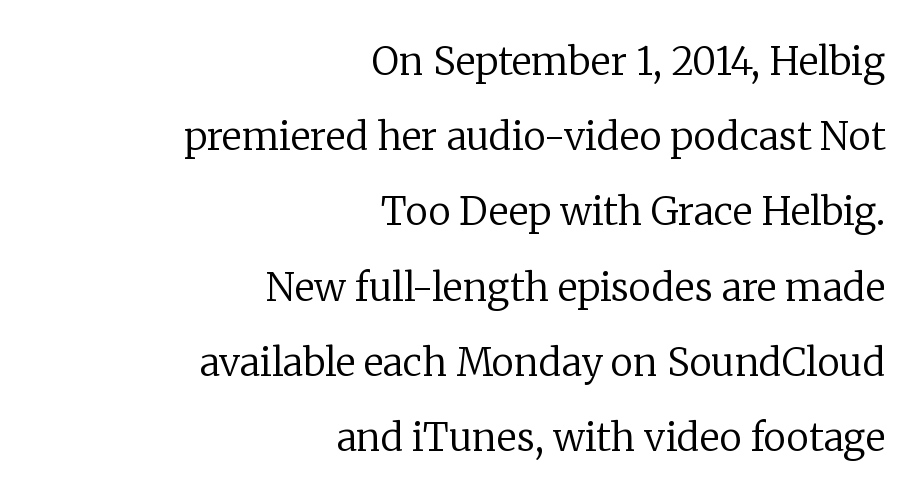
Q: Is the text bold? A: No.
Q: Is the text italic (slanted)? A: No, it is upright.
Q: Is the typeface a serif or a sans-serif typeface? A: Serif.
Q: Is the text underlined? A: No.
Q: How is the paragraph aligned? A: Right-aligned.
Q: Is the spacing between letters normal or unusually wide? A: Normal.
Q: Is the spacing between lines tight, normal or loose? A: Loose.
Q: Width (condensed, normal, or wide)? A: Normal.
Q: Stroke contrast? A: Low.
Q: x-height? A: Medium.
Q: Monospaced? A: No.
